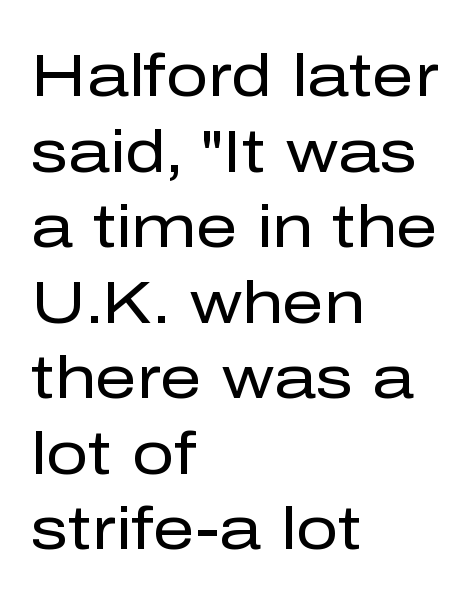
One-word summary of the alignment: left. Clear beneath every line of the passage. The passage shown has conventional tracking throughout. The font sits on the lighter half of the weight spectrum, regular included.
